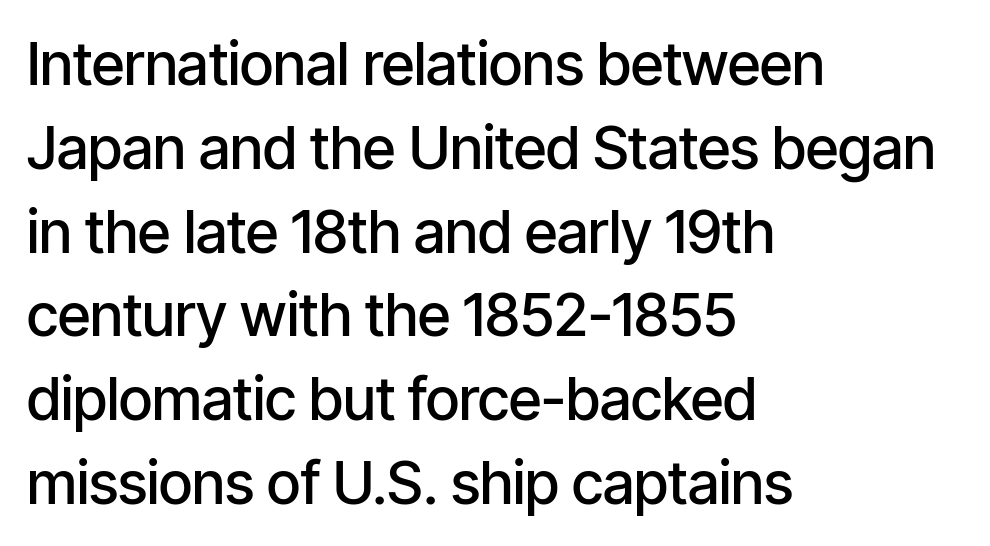
The image shows 59 px semibold, condensed sans-serif type, upright; set left-aligned, normal line spacing (1.42x), normal letter spacing, not underlined; low stroke contrast and a medium x-height.
